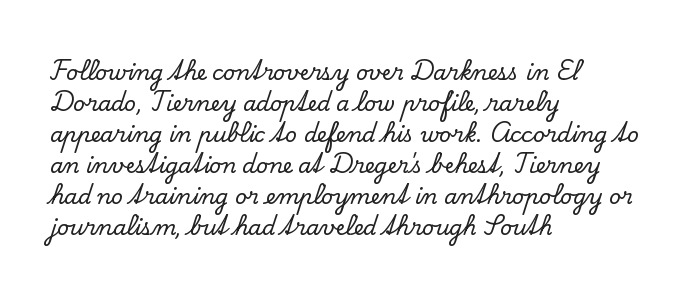
The image shows 21 px text type; set left-aligned, normal line spacing (1.48x), normal letter spacing, not underlined.
